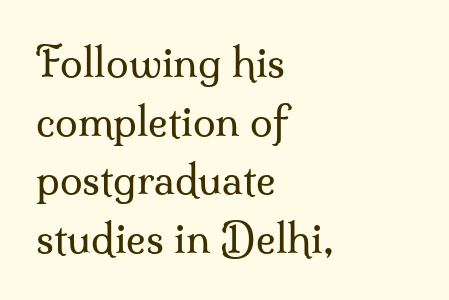
Q: Is the text bold? A: No.
Q: Is the text italic (slanted)? A: No, it is upright.
Q: Is the typeface a serif or a sans-serif typeface? A: Serif.
Q: Is the text underlined? A: No.
Q: How is the paragraph aligned? A: Left-aligned.
Q: Is the spacing between letters normal or unusually wide? A: Normal.
Q: Is the spacing between lines tight, normal or loose? A: Normal.
Q: Width (condensed, normal, or wide)? A: Normal.
Q: Stroke contrast? A: Medium.
Q: x-height? A: Small.
Q: Monospaced? A: No.
